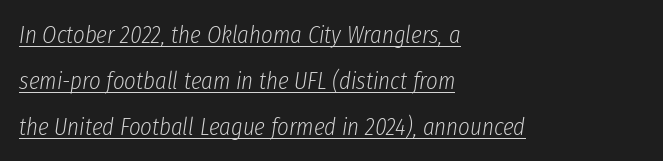
Observe the ordinary spacing: letters are neighbours, not strangers. Visually the block forms a straight wall on the left and a jagged coastline on the right. Underlining? Definitely there. Yep, that's italic — everything's leaning. Compared with a typical body face, this is equally light or lighter still.
